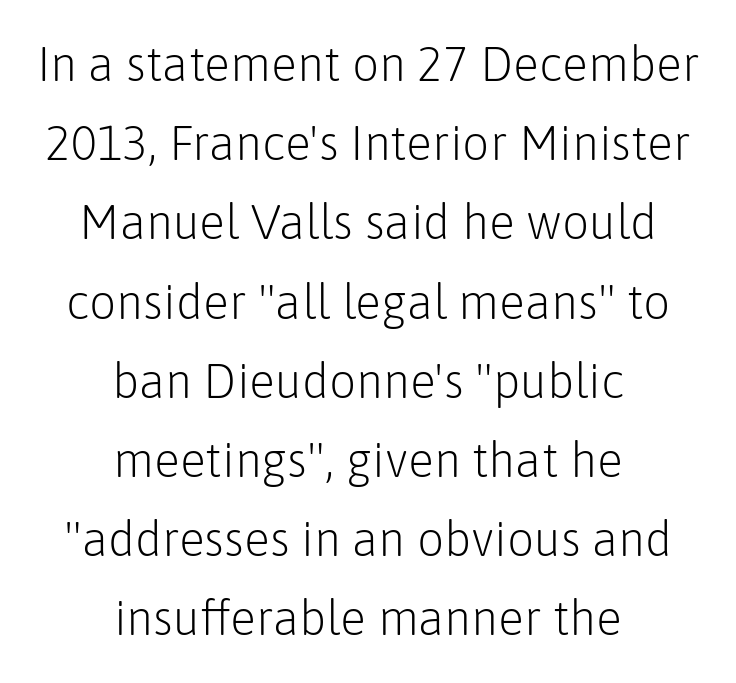
The image shows 48 px light sans-serif type, upright; set centered, normal line spacing (1.65x), normal letter spacing, not underlined; low stroke contrast and a medium x-height.
